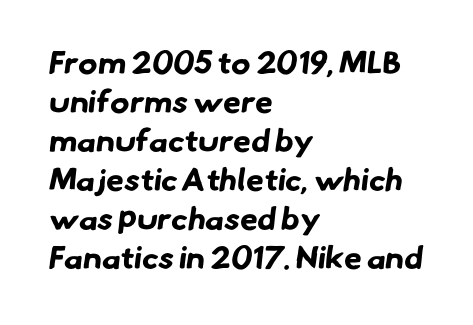
The image shows 32 px bold sans-serif type; set left-aligned, line spacing 1.22x, normal letter spacing, not underlined; low stroke contrast and a small x-height.
